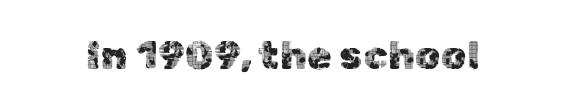
The image shows 40 px sans-serif type, upright; set normal letter spacing, not underlined; a medium x-height.
